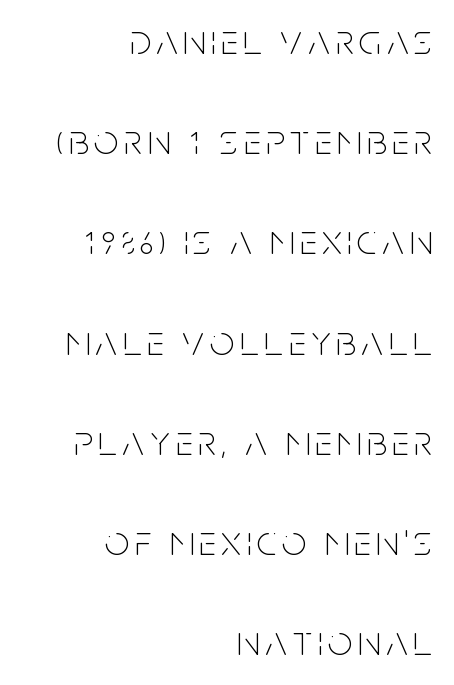
Do the characters align in a grid? No, the font is proportional. The designer dialed line spacing up above the default. To sum up the face: it is a sans, with no serifs. The strip under each line holds only bare page. The face looks like a standard text weight, possibly lighter. This rendering uses right alignment, leaving the left contour irregular.
